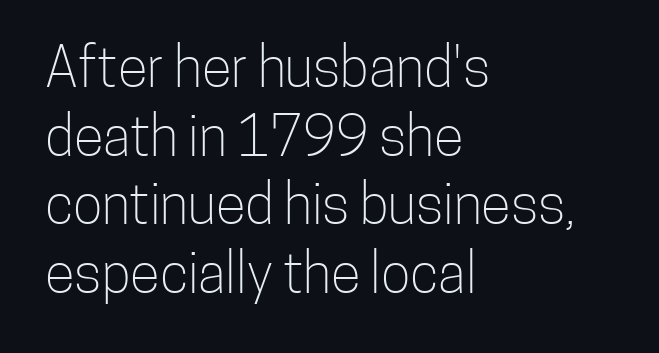
Q: Is the text bold? A: No.
Q: Is the text italic (slanted)? A: No, it is upright.
Q: Is the typeface a serif or a sans-serif typeface? A: Sans-serif.
Q: Is the text underlined? A: No.
Q: How is the paragraph aligned? A: Left-aligned.
Q: Is the spacing between letters normal or unusually wide? A: Normal.
Q: Is the spacing between lines tight, normal or loose? A: Normal.
Q: Width (condensed, normal, or wide)? A: Condensed.
Q: Stroke contrast? A: Low.
Q: x-height? A: Medium.
Q: Monospaced? A: No.
